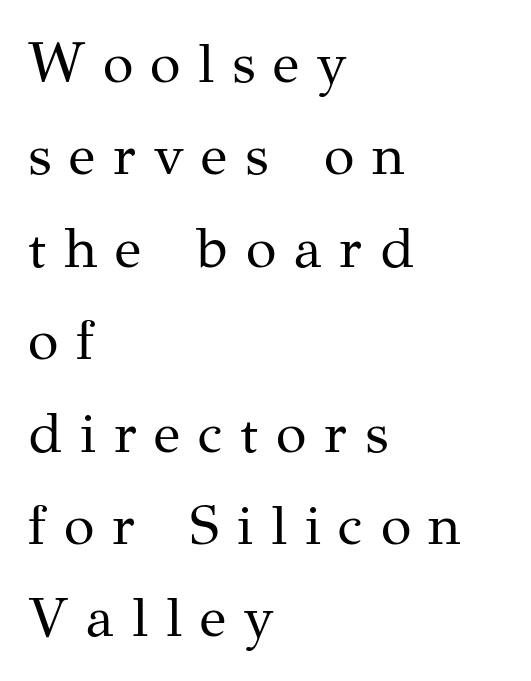
{"serif": "yes", "italic": "no", "bold": "no", "weight": "regular", "width": "normal", "stroke_contrast": "medium", "x_height": "medium", "monospaced": "no", "underline": "no", "align": "left", "line_spacing": "normal", "line_spacing_ratio": 1.65, "letter_spacing": "wide", "letter_spacing_em": 0.32, "glyph_px": 56}
